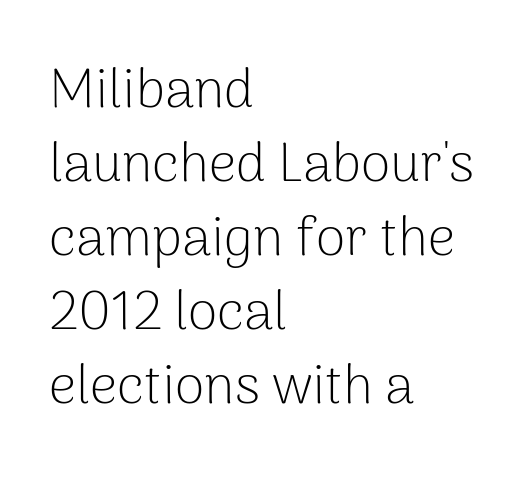
This rendering leaves character spacing at its baseline value. Weight: not bold — regular or lighter. Which margin do the lines hug? The left one — the right edge is uneven. The letters stand straight up with perfectly vertical stems. Quick note: interline space is typical.
